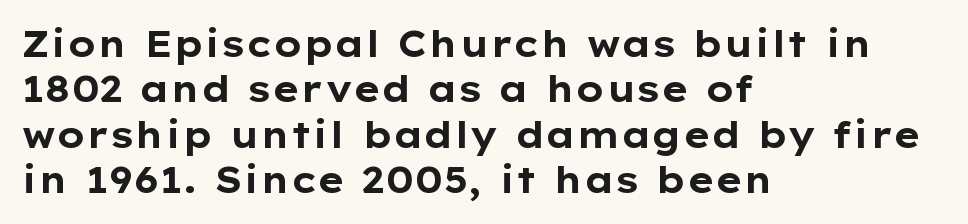
The image shows 36 px bold, wide sans-serif type, upright; set left-aligned, normal line spacing (1.26x), normal letter spacing, not underlined; low stroke contrast and a medium x-height.
